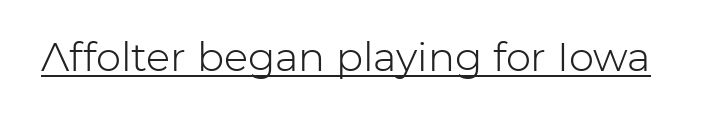
{"serif": "no", "italic": "no", "bold": "no", "weight": "light", "width": "normal", "stroke_contrast": "low", "x_height": "medium", "monospaced": "no", "underline": "yes", "letter_spacing": "normal", "letter_spacing_em": 0.0, "glyph_px": 40}
